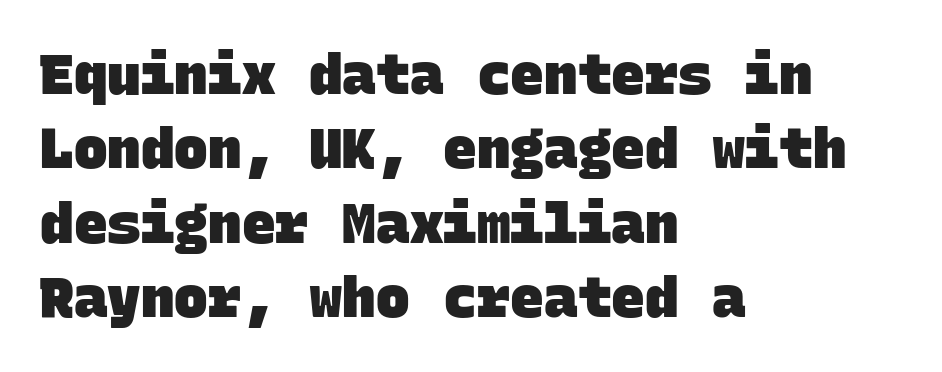
{"serif": "no", "bold": "yes", "weight": "heavy", "width": "normal", "stroke_contrast": "low", "x_height": "large", "monospaced": "yes", "underline": "no", "align": "left", "line_spacing": "normal", "line_spacing_ratio": 1.33, "letter_spacing": "normal", "letter_spacing_em": 0.0, "glyph_px": 56}
